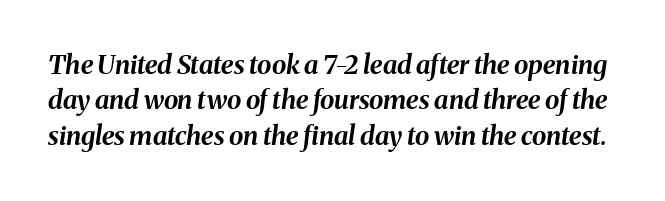
{"italic": "yes", "lean": "right", "slant_degrees": 8, "bold": "yes", "underline": "no", "line_spacing": "normal", "line_spacing_ratio": 1.36, "letter_spacing": "normal", "letter_spacing_em": 0.0, "glyph_px": 26}
